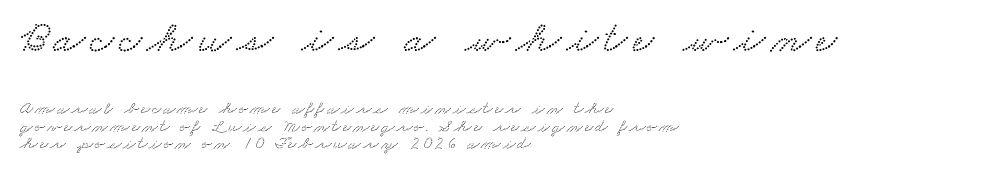
Note: serifs present on the glyphs. Type size steps down from the first block to the second. This rendering features lettering with no underline. A student would call this left alignment; a typographer would say flush left, rag right.
